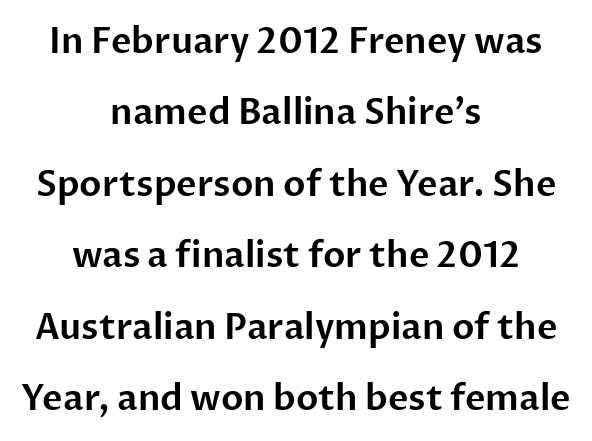
These lines keep a tight, regular rhythm from letter to letter. The zone under the glyphs is completely vacant. Typeset on center — no edge is straight. The lettering stays uniformly vertical, giving the passage a roman look. In terms of leading, this rendering errs on the spacious side.
